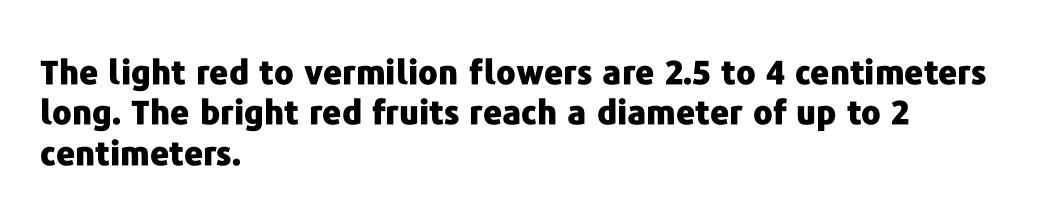
{"serif": "no", "italic": "no", "bold": "yes", "weight": "heavy", "width": "normal", "stroke_contrast": "low", "x_height": "medium", "monospaced": "no", "underline": "no", "align": "left", "line_spacing_ratio": 1.22, "letter_spacing": "normal", "letter_spacing_em": 0.0, "glyph_px": 33}
